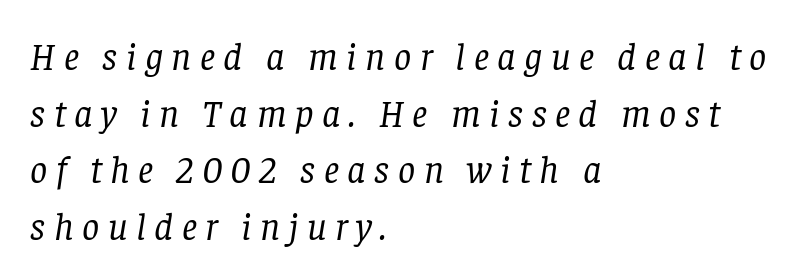
{"serif": "yes", "italic": "yes", "lean": "right", "slant_degrees": 8, "bold": "no", "weight": "regular", "width": "normal", "stroke_contrast": "low", "x_height": "large", "monospaced": "no", "underline": "no", "align": "left", "line_spacing": "normal", "line_spacing_ratio": 1.49, "letter_spacing": "wide", "letter_spacing_em": 0.22, "glyph_px": 38}
